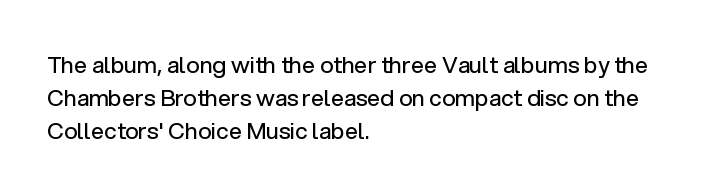
The image shows 23 px text type, upright; set left-aligned, normal line spacing (1.44x), normal letter spacing, not underlined.
